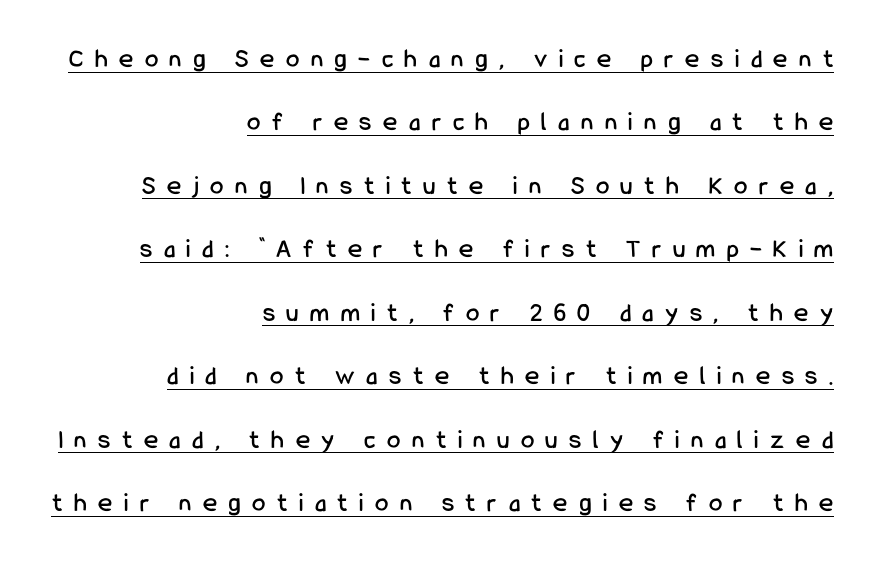
Does the copy run flush right? Yes — the right margin is perfectly even. Has an underline been added? It has. Notice how the stems are strictly vertical — no italics here. The leading is generous, giving the passage an open texture.
